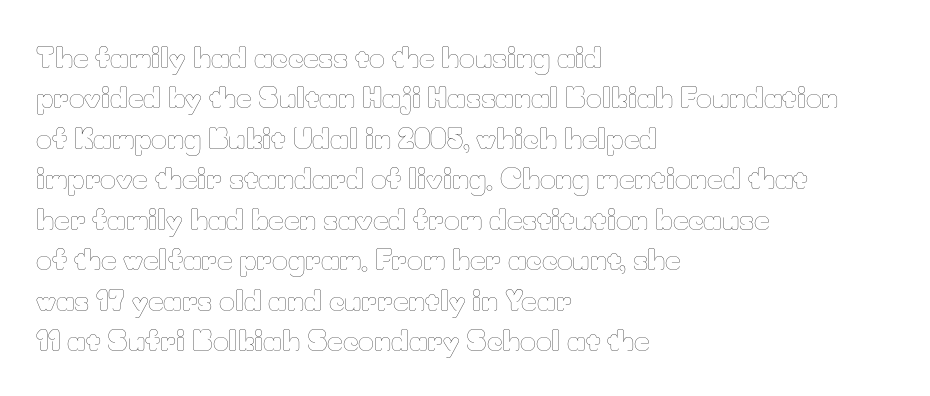
{"italic": "no", "bold": "no", "underline": "no", "align": "left", "line_spacing": "normal", "line_spacing_ratio": 1.5, "letter_spacing": "normal", "letter_spacing_em": 0.0, "glyph_px": 27}
